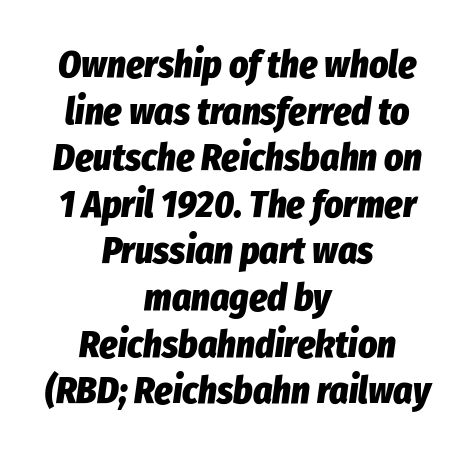
{"italic": "yes", "lean": "right", "slant_degrees": 8, "bold": "yes", "weight": "heavy", "width": "condensed", "stroke_contrast": "low", "x_height": "medium", "monospaced": "no", "underline": "no", "align": "center", "line_spacing": "normal", "line_spacing_ratio": 1.26, "letter_spacing": "normal", "letter_spacing_em": 0.0, "glyph_px": 37}
